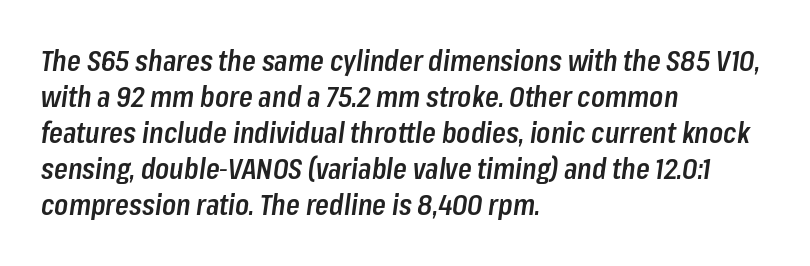
{"italic": "yes", "lean": "right", "slant_degrees": 8, "bold": "semi", "weight": "semibold", "width": "condensed", "stroke_contrast": "low", "x_height": "medium", "monospaced": "no", "underline": "no", "align": "left", "line_spacing": "normal", "line_spacing_ratio": 1.29, "letter_spacing": "normal", "letter_spacing_em": 0.0, "glyph_px": 28}
